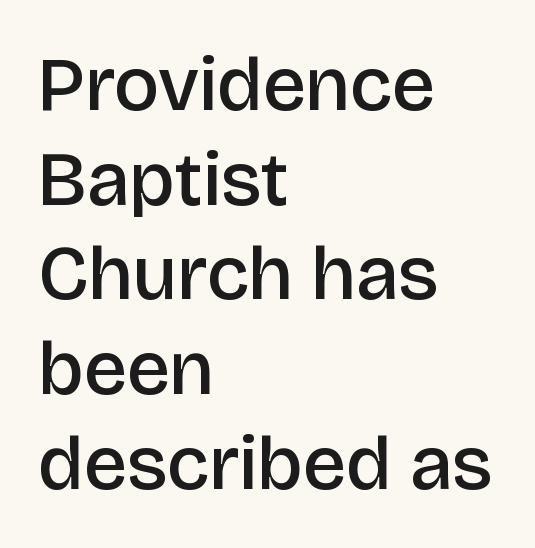
Just letters on the line, the space beneath them empty. Look at the stroke-to-counter ratio: somewhat heavy, a semibold. If you drew a ruler down the left edge, every line would touch it. Italic? Not at all — the glyphs are vertical.
